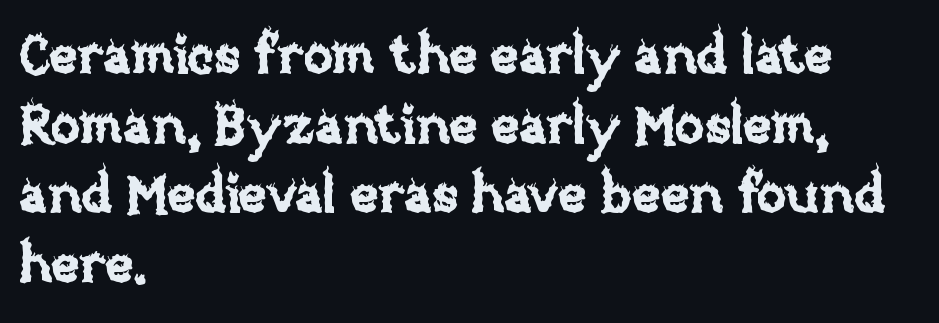
{"italic": "no", "width": "normal", "stroke_contrast": "low", "x_height": "large", "monospaced": "no", "underline": "no", "align": "left", "line_spacing": "normal", "line_spacing_ratio": 1.29, "letter_spacing": "normal", "letter_spacing_em": 0.0, "glyph_px": 54}
